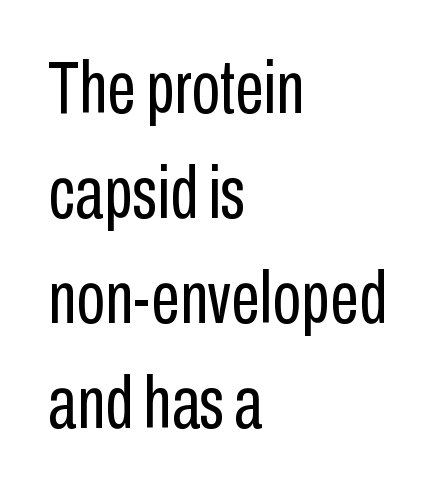
Q: Is the text bold? A: No.
Q: Is the text italic (slanted)? A: No, it is upright.
Q: Is the typeface a serif or a sans-serif typeface? A: Sans-serif.
Q: Is the text underlined? A: No.
Q: How is the paragraph aligned? A: Left-aligned.
Q: Is the spacing between letters normal or unusually wide? A: Normal.
Q: Is the spacing between lines tight, normal or loose? A: Normal.
Q: Width (condensed, normal, or wide)? A: Condensed.
Q: Stroke contrast? A: Low.
Q: x-height? A: Medium.
Q: Monospaced? A: No.
